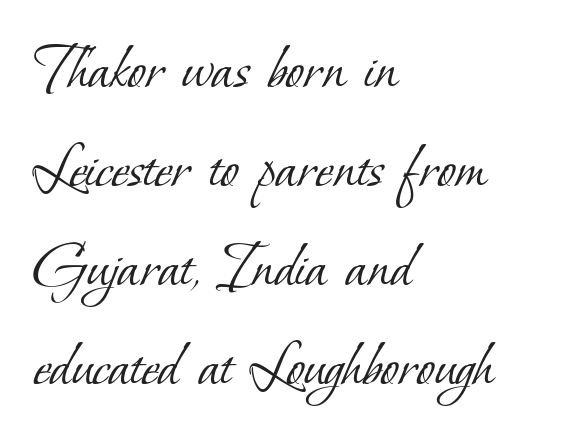
The lines are quadded left. No extra ink here — the face is not bold. Letters rest on an invisible, unmarked baseline. The tracking reads as untouched default to a designer's eye. Proportional: the letters do not fall into vertical columns.
